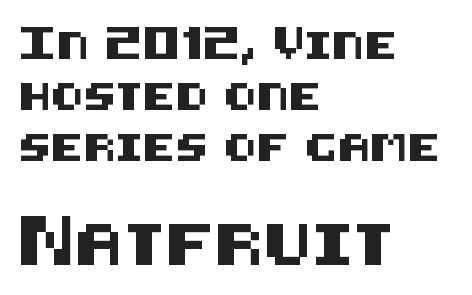
The image shows 41 px sans-serif type, upright; set left-aligned, line spacing 1.89x, normal letter spacing, not underlined; the second (bottom) block is 1.52x larger; medium stroke contrast and a large x-height.
